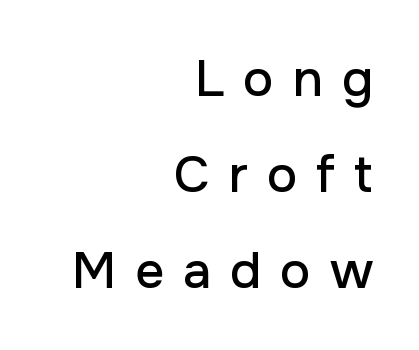
Designer's note — italics off, roman on. Spacing between characters has been opened up far beyond the box default. These lines are rendered in a variable-pitch font. A sans-serif font was chosen for this passage. The space beneath each line is pristine and unruled.
